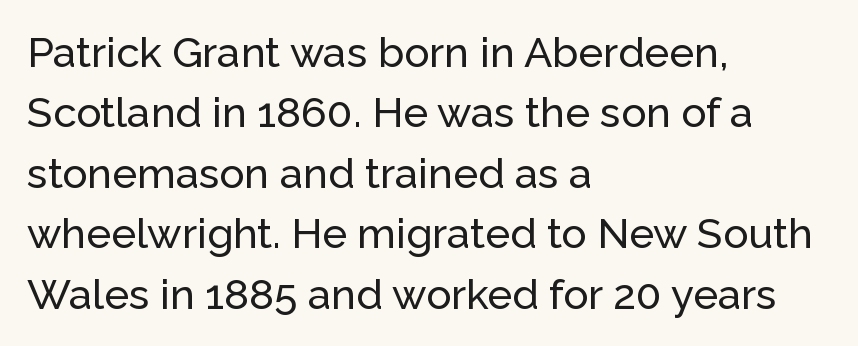
These lines were composed using upright roman letters. Observe the ordinary spacing: letters are neighbours, not strangers. One-word summary of the alignment: left. Compared with typical paragraphs, the rows here are spaced about the same.
